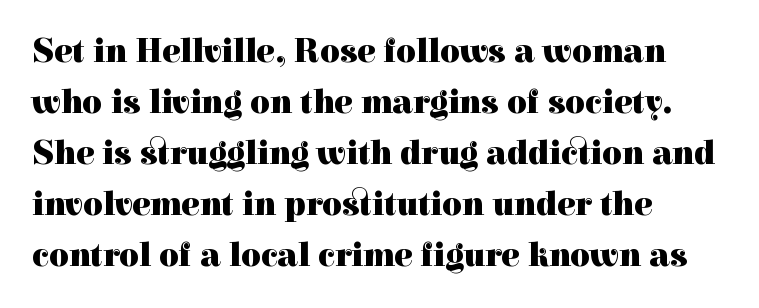
The image shows 34 px heavy serif type, upright; set left-aligned, normal line spacing (1.5x), normal letter spacing, not underlined; a medium x-height.
